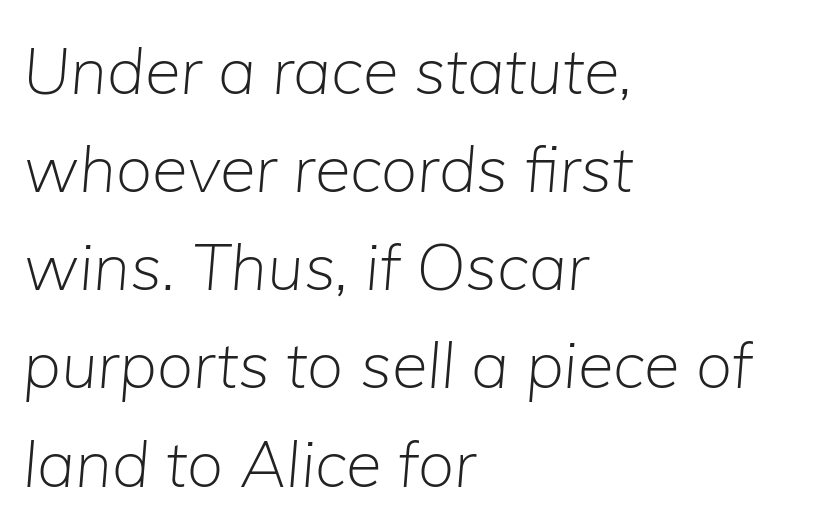
Q: Is the text bold? A: No.
Q: Is the text italic (slanted)? A: Yes, it leans right by about 5 degrees.
Q: Is the text underlined? A: No.
Q: How is the paragraph aligned? A: Left-aligned.
Q: Is the spacing between letters normal or unusually wide? A: Normal.
Q: Is the spacing between lines tight, normal or loose? A: Normal.
Q: Width (condensed, normal, or wide)? A: Normal.
Q: Stroke contrast? A: Low.
Q: x-height? A: Medium.
Q: Monospaced? A: No.
